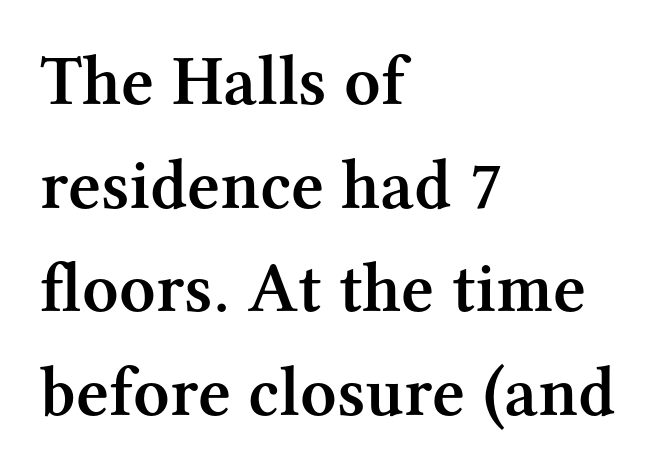
The image shows 71 px semibold serif type, upright; set left-aligned, normal line spacing (1.46x), normal letter spacing, not underlined; medium stroke contrast and a medium x-height.
